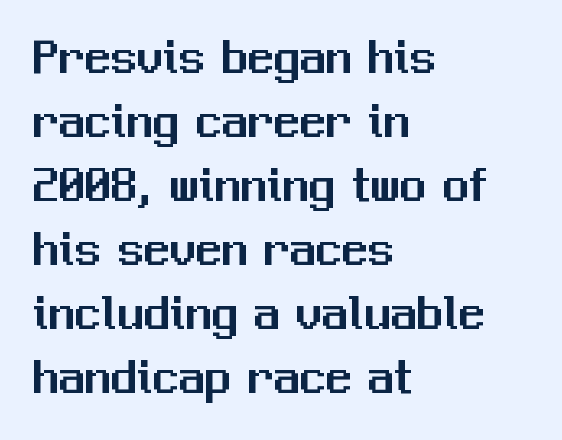
The image shows 52 px sans-serif type, upright; set left-aligned, line spacing 1.23x, normal letter spacing, not underlined; medium stroke contrast and a medium x-height.
